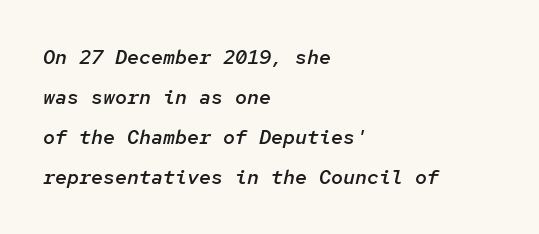
{"italic": "yes", "lean": "right", "slant_degrees": 12, "bold": "semi", "underline": "no", "align": "left", "line_spacing": "loose", "line_spacing_ratio": 2.0, "letter_spacing": "normal", "letter_spacing_em": 0.0, "glyph_px": 20}
